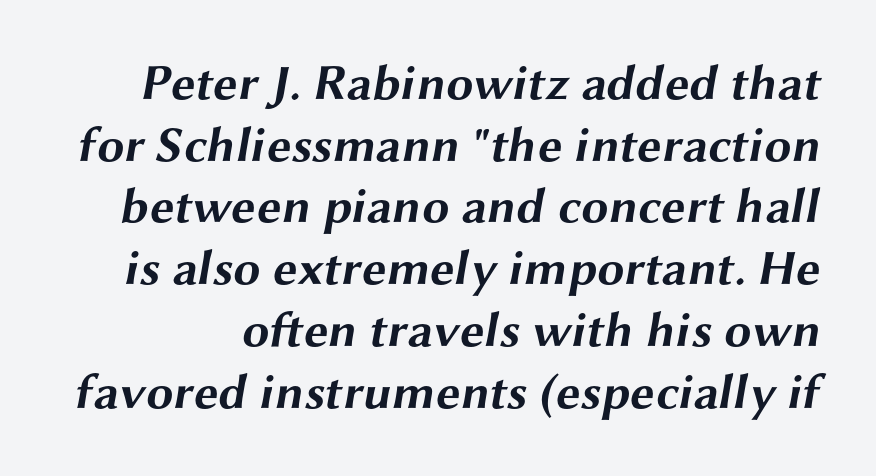
Q: Is the text bold? A: Yes.
Q: Is the typeface a serif or a sans-serif typeface? A: Sans-serif.
Q: Is the text underlined? A: No.
Q: Is the spacing between letters normal or unusually wide? A: Normal.
Q: Is the spacing between lines tight, normal or loose? A: Normal.
Q: Width (condensed, normal, or wide)? A: Wide.
Q: Stroke contrast? A: Medium.
Q: x-height? A: Medium.
Q: Monospaced? A: No.
